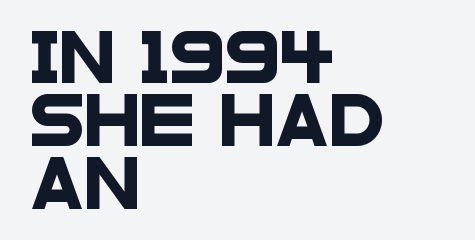
This sample uses a sans-serif face. A typesetter would call this leading conventional body-copy spacing. The rendering keeps characters at their native spacing. Lines of text with bare space underneath. Character widths vary here, with narrow letters taking less room than wide ones.
